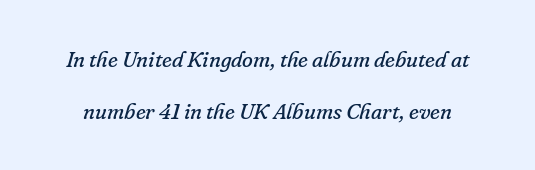
Q: Is the text bold? A: No.
Q: Is the text italic (slanted)? A: Yes, it leans right by about 16 degrees.
Q: Is the text underlined? A: No.
Q: Is the spacing between letters normal or unusually wide? A: Normal.
Q: Is the spacing between lines tight, normal or loose? A: Loose.
